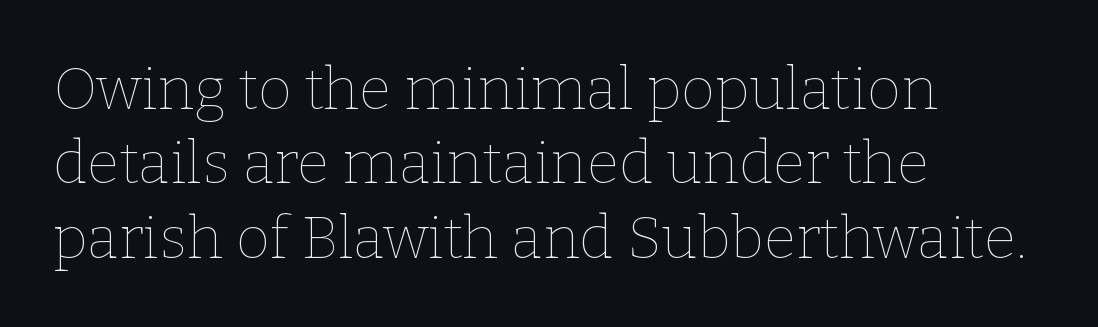
Leading matches the norm, producing a regular column. The strokes are not fattened; the text isn't bold. A roman cut, with each character standing at attention. Anything drawn beneath the words? Only blank space. The face used here is proportionally spaced, like ordinary book or web type.
